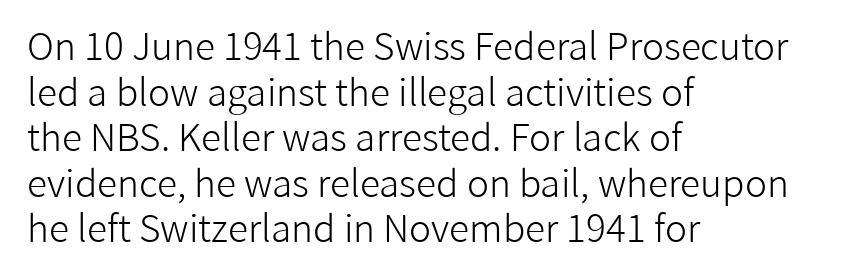
The image shows 37 px light sans-serif type, upright; set left-aligned, line spacing 1.23x, normal letter spacing, not underlined; low stroke contrast and a medium x-height.
